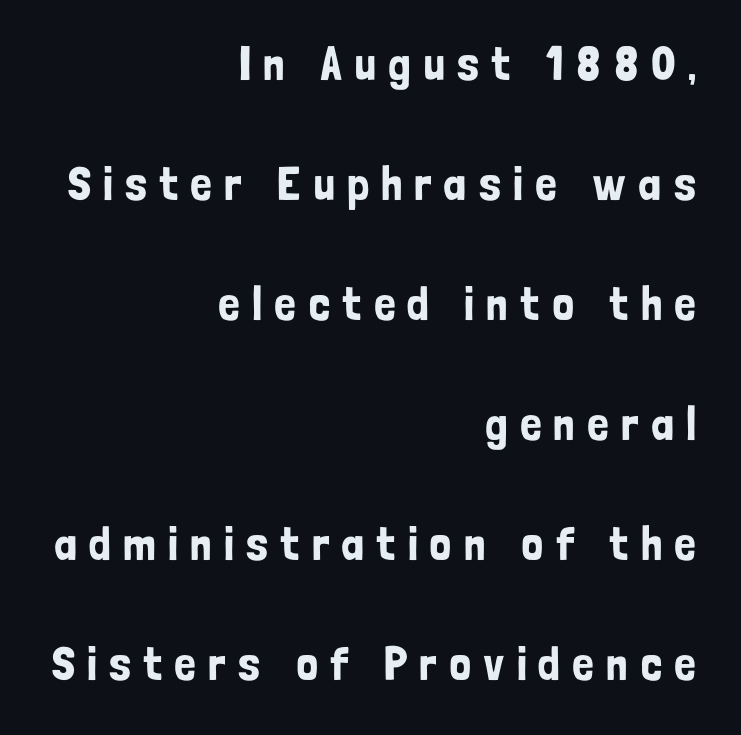
Italic? Not at all — the glyphs are vertical. You could not count columns in this text — the font is proportionally spaced. Regarding leading, the lines here are spaced well apart. Short note: letters widely spaced.
